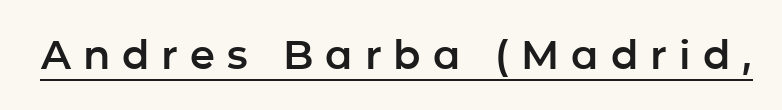
Looks like regular typesetting: each glyph gets only the width it needs. Students, note that the glyphs here are deliberately spaced far apart. Designer's note — italics off, roman on. Font category for this specimen: sans-serif. Notice how a bar underscores the lettering throughout.
